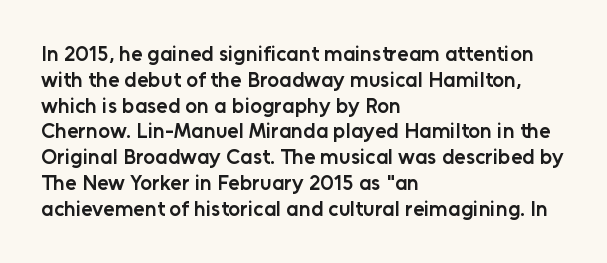
Weight: semibold (demi). Clear beneath every line of the passage. Nothing unusual about the tracking: characters are spaced as the font intends. Notice how the stems are strictly vertical — no italics here. This sample is left-justified, so line endings fall wherever the words run out.
